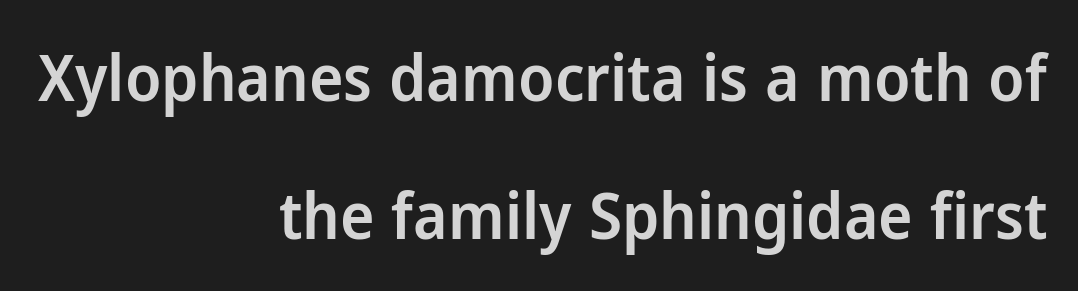
The image shows 65 px semibold sans-serif type, upright; set right-aligned, loose line spacing (2.13x), normal letter spacing, not underlined; low stroke contrast and a medium x-height.
